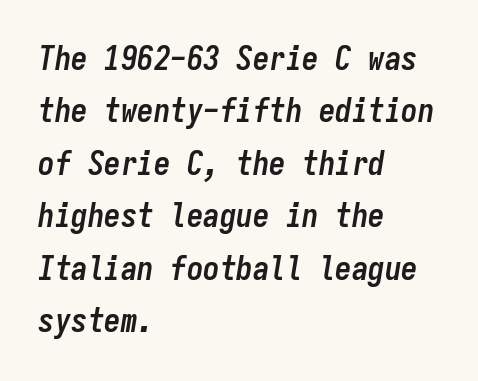
The image shows 33 px semibold, condensed type, italic (leaning right), monospaced; set left-aligned, normal line spacing (1.59x), normal letter spacing, not underlined; low stroke contrast and a medium x-height.
